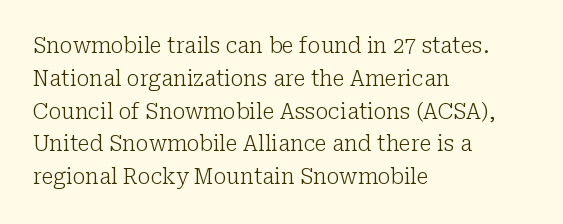
Upright lettering throughout. The rows are spaced the way most documents space them. These lines stack with their left ends in a neat column. The space beneath each line is pristine and unruled. This sample uses plain, unmodified letter spacing. Stem width sits at or under what a default text font uses.
